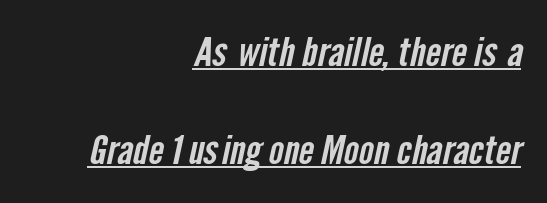
Q: Is the typeface a serif or a sans-serif typeface? A: Sans-serif.
Q: Is the text underlined? A: Yes.
Q: How is the paragraph aligned? A: Right-aligned.
Q: Is the spacing between letters normal or unusually wide? A: Normal.
Q: Is the spacing between lines tight, normal or loose? A: Loose.
Q: Width (condensed, normal, or wide)? A: Condensed.
Q: Stroke contrast? A: Low.
Q: x-height? A: Medium.
Q: Monospaced? A: No.
